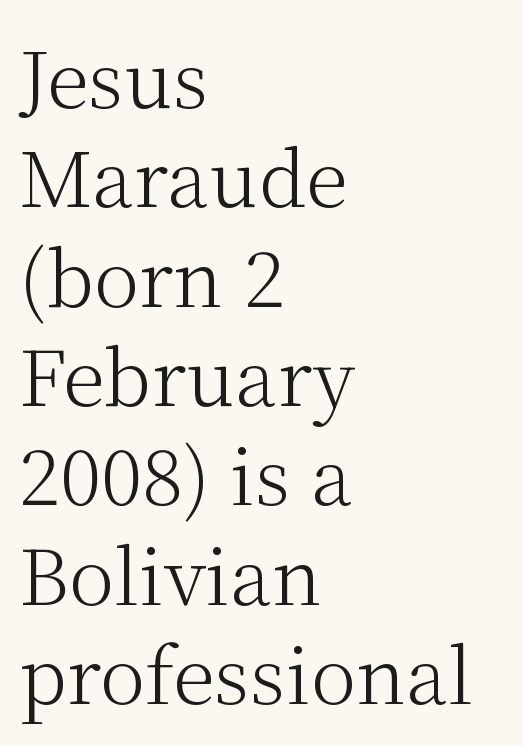
The letters advance in unequal steps, a hallmark of proportional type. The designer went with a serif here, giving each stem small feet. Baseline-to-baseline distance is the conventional proportion of letter height. Each stroke keeps to a modest, everyday thickness or less. The face used here is rendered with its standard letterfit. Is there any slant? The stems are plumb.
